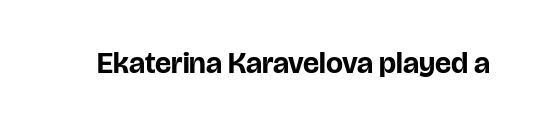
{"serif": "no", "italic": "no", "bold": "yes", "weight": "bold", "width": "normal", "stroke_contrast": "low", "x_height": "large", "monospaced": "no", "underline": "no", "letter_spacing": "normal", "letter_spacing_em": 0.0, "glyph_px": 30}
